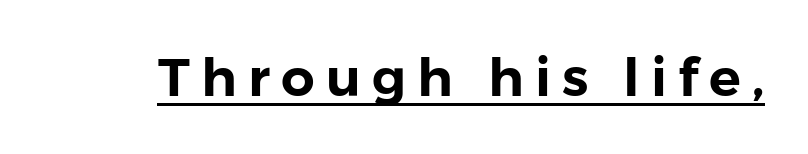
{"serif": "no", "italic": "no", "width": "normal", "stroke_contrast": "low", "x_height": "medium", "monospaced": "no", "underline": "yes", "letter_spacing": "wide", "letter_spacing_em": 0.21, "glyph_px": 53}
